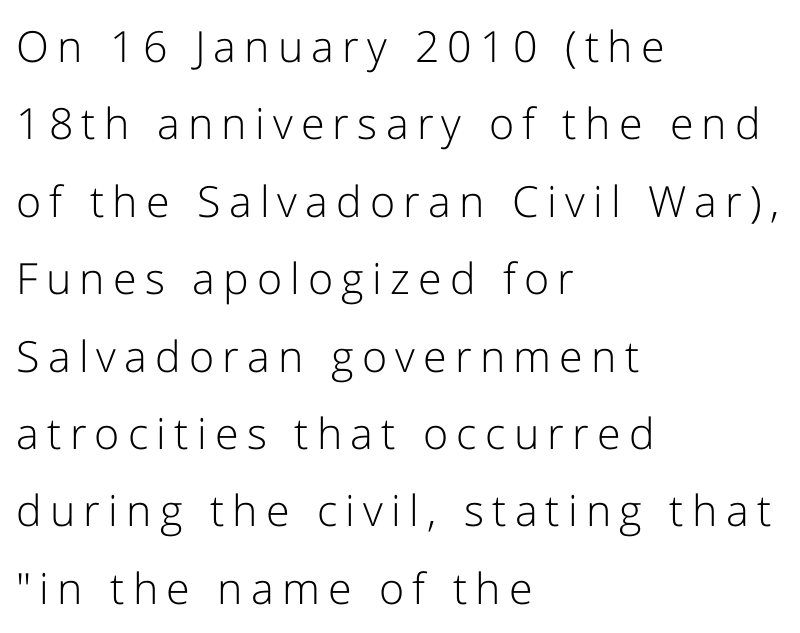
Q: Is the text bold? A: No.
Q: Is the text italic (slanted)? A: No, it is upright.
Q: Is the typeface a serif or a sans-serif typeface? A: Sans-serif.
Q: Is the text underlined? A: No.
Q: How is the paragraph aligned? A: Left-aligned.
Q: Width (condensed, normal, or wide)? A: Normal.
Q: Stroke contrast? A: Low.
Q: x-height? A: Medium.
Q: Monospaced? A: No.
